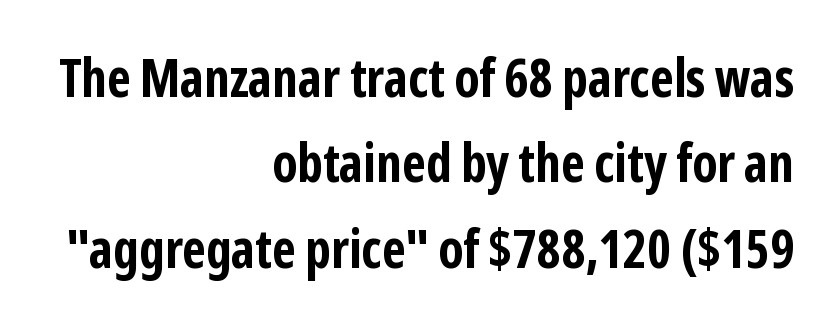
Q: Is the text bold? A: Yes.
Q: Is the text italic (slanted)? A: No, it is upright.
Q: Is the typeface a serif or a sans-serif typeface? A: Sans-serif.
Q: Is the text underlined? A: No.
Q: How is the paragraph aligned? A: Right-aligned.
Q: Is the spacing between letters normal or unusually wide? A: Normal.
Q: Is the spacing between lines tight, normal or loose? A: Normal.
Q: Width (condensed, normal, or wide)? A: Condensed.
Q: Stroke contrast? A: Low.
Q: x-height? A: Medium.
Q: Monospaced? A: No.
